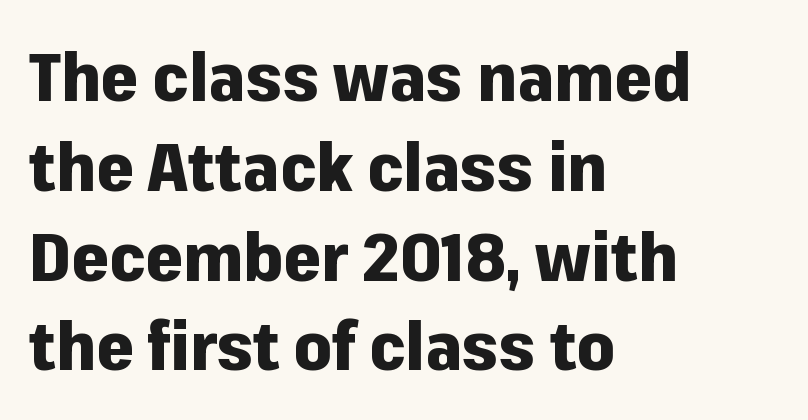
The image shows 67 px heavy sans-serif type, upright; set left-aligned, normal line spacing (1.34x), normal letter spacing, not underlined; low stroke contrast and a medium x-height.
